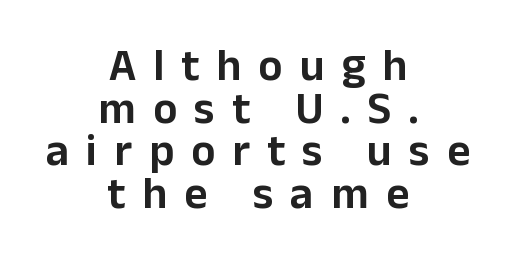
Reading down the column, the eye jumps only a short way to each next line. This sample has the flowing, uneven cadence of proportional lettering. The lettering holds an erect, upright posture throughout. This sample uses expanded letter spacing, leaving extra air between glyphs.
